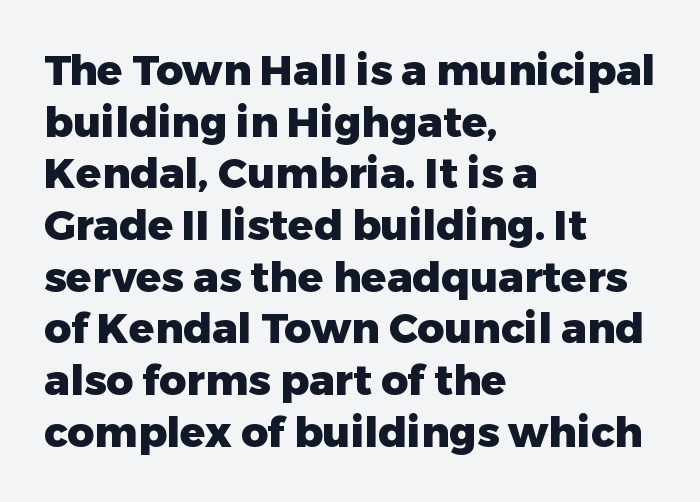
Q: Is the text bold? A: Yes.
Q: Is the text italic (slanted)? A: No, it is upright.
Q: Is the typeface a serif or a sans-serif typeface? A: Sans-serif.
Q: Is the text underlined? A: No.
Q: How is the paragraph aligned? A: Left-aligned.
Q: Is the spacing between letters normal or unusually wide? A: Normal.
Q: Width (condensed, normal, or wide)? A: Normal.
Q: Stroke contrast? A: Low.
Q: x-height? A: Medium.
Q: Monospaced? A: No.
